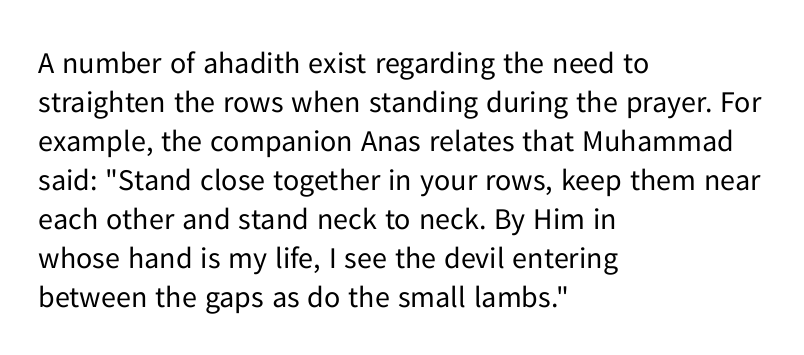
The image shows 30 px regular-weight sans-serif type, upright; set left-aligned, normal line spacing (1.3x), normal letter spacing, not underlined; low stroke contrast and a medium x-height.
